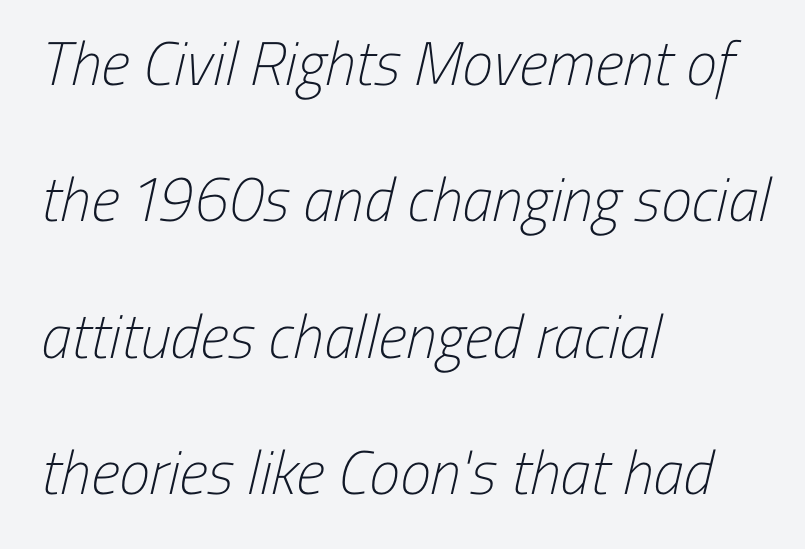
Weight: not bold — regular or lighter. Anything drawn beneath the words? Only blank space. The designer dialed line spacing up above the default. You could not count columns in this text — the font is proportionally spaced.
